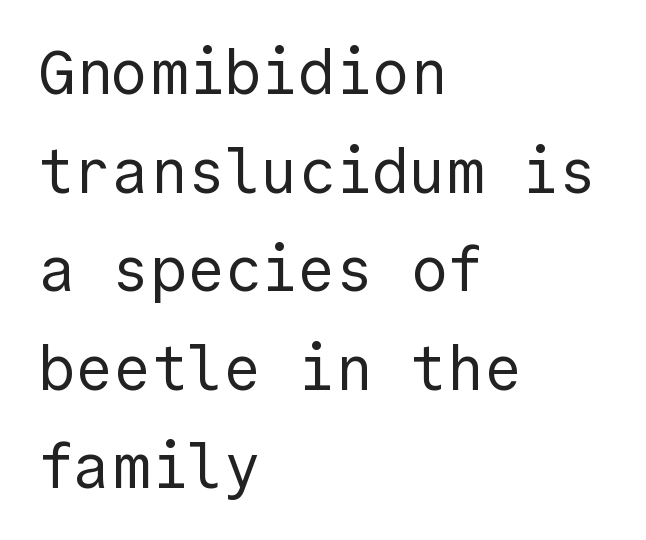
The string is rendered with underlining switched off. The face used here is rendered with its standard letterfit. This rendering uses left alignment, leaving the right contour irregular. No letter is thick-stroked: the sample isn't bold.
